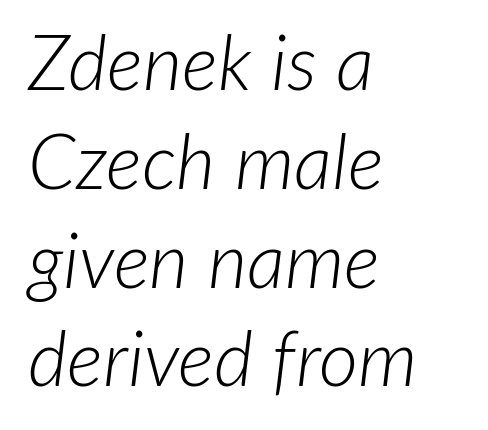
Reading down the column, the eye jumps a familiar distance to each next line. The rendering uses natural spacing where letterforms have individual widths. It's the slanting kind of type. The ragged edge is on the right, which tells us the setting is flush left.
